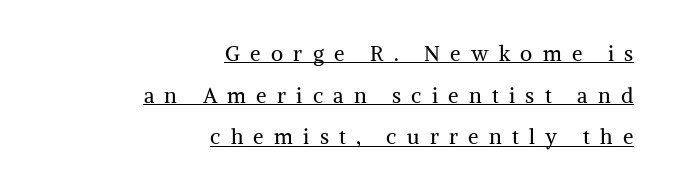
The lettering is marked with a stroke running underneath it. Is there any slant? The stems are plumb. A typesetter would call this heavily tracked-out type. The vertical gap from one line to the next is large. The passage is arranged like a letterhead date or caption credit — flush right. Ink coverage per letter is moderate at most.
